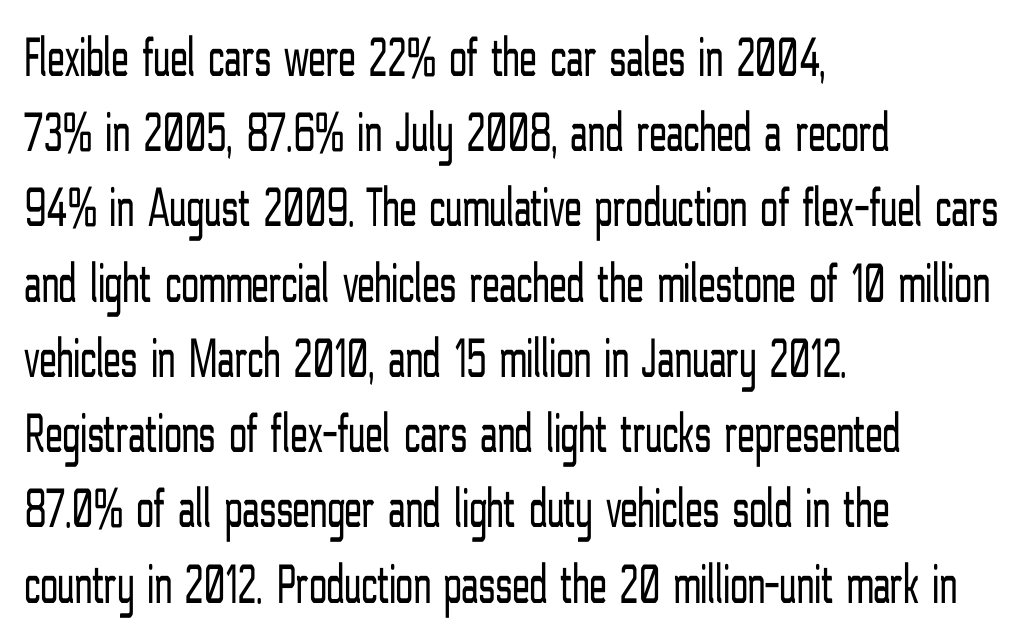
Q: Is the text bold? A: No.
Q: Is the text italic (slanted)? A: No, it is upright.
Q: Is the typeface a serif or a sans-serif typeface? A: Sans-serif.
Q: Is the text underlined? A: No.
Q: How is the paragraph aligned? A: Left-aligned.
Q: Is the spacing between letters normal or unusually wide? A: Normal.
Q: Is the spacing between lines tight, normal or loose? A: Normal.
Q: Width (condensed, normal, or wide)? A: Condensed.
Q: Stroke contrast? A: Low.
Q: x-height? A: Medium.
Q: Monospaced? A: No.
